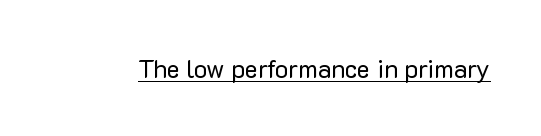
Q: Is the text bold? A: No.
Q: Is the text italic (slanted)? A: No, it is upright.
Q: Is the text underlined? A: Yes.
Q: Is the spacing between letters normal or unusually wide? A: Normal.
